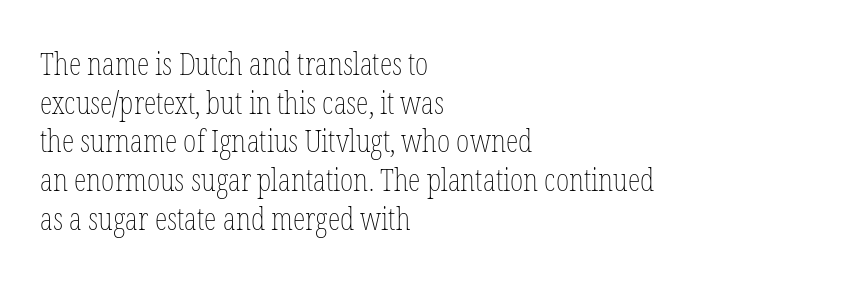
The image shows 32 px thin, condensed type, upright; set left-aligned, line spacing 1.21x, normal letter spacing, not underlined; low stroke contrast and a medium x-height.
